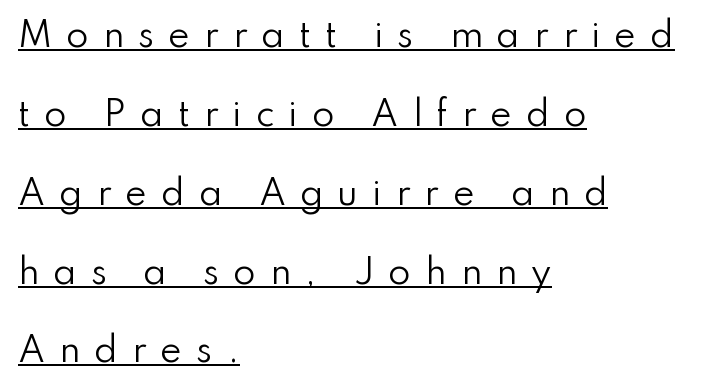
The font sits on the lighter half of the weight spectrum, regular included. The designer went with a sans here, leaving each stem footless. The paragraph shown leans on its left margin. The rendering uses the underline text-decoration. The horizontal fit of the characters is loose and conspicuously gappy. The face used here is proportionally spaced, like ordinary book or web type.
